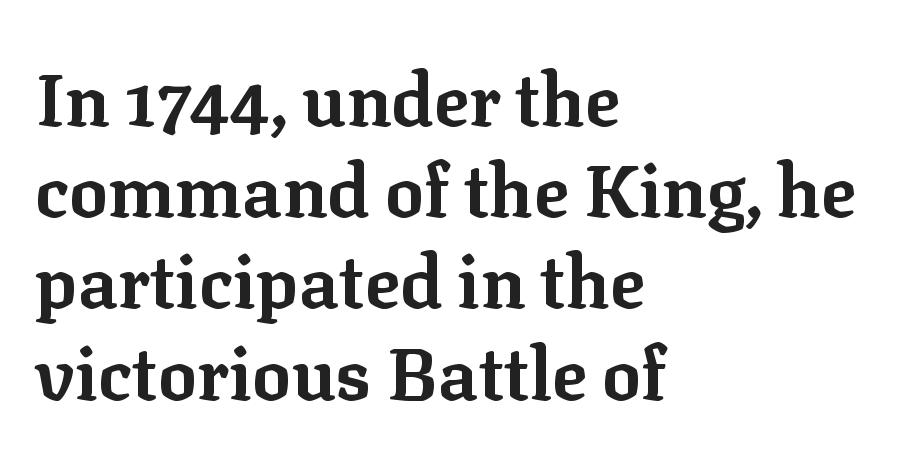
The image shows 73 px bold serif type, upright; set left-aligned, normal line spacing (1.25x), normal letter spacing, not underlined; low stroke contrast and a medium x-height.
